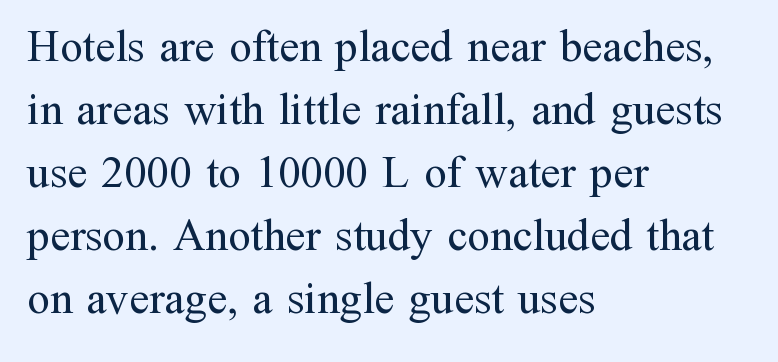
The image shows 45 px regular-weight serif type, upright; set left-aligned, normal line spacing (1.4x), normal letter spacing, not underlined; medium stroke contrast and a medium x-height.
